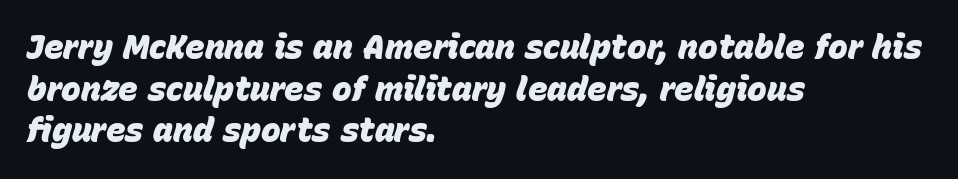
{"italic": "yes", "lean": "right", "slant_degrees": 15, "bold": "yes", "weight": "heavy", "width": "normal", "stroke_contrast": "low", "x_height": "large", "monospaced": "no", "underline": "no", "align": "left", "line_spacing": "normal", "line_spacing_ratio": 1.26, "letter_spacing": "normal", "letter_spacing_em": 0.0, "glyph_px": 33}
